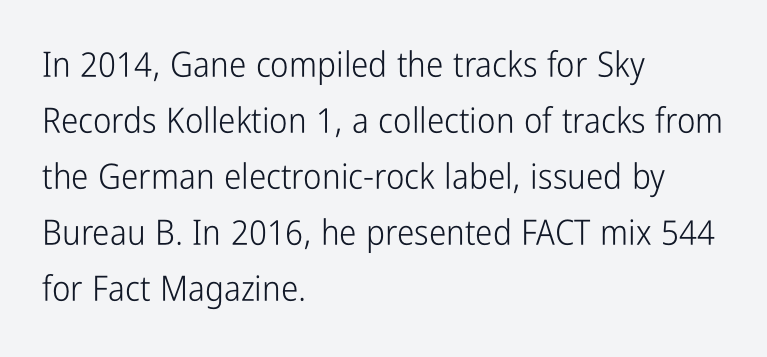
The image shows 35 px light, condensed sans-serif type, upright; set left-aligned, normal line spacing (1.6x), normal letter spacing, not underlined; low stroke contrast and a medium x-height.
